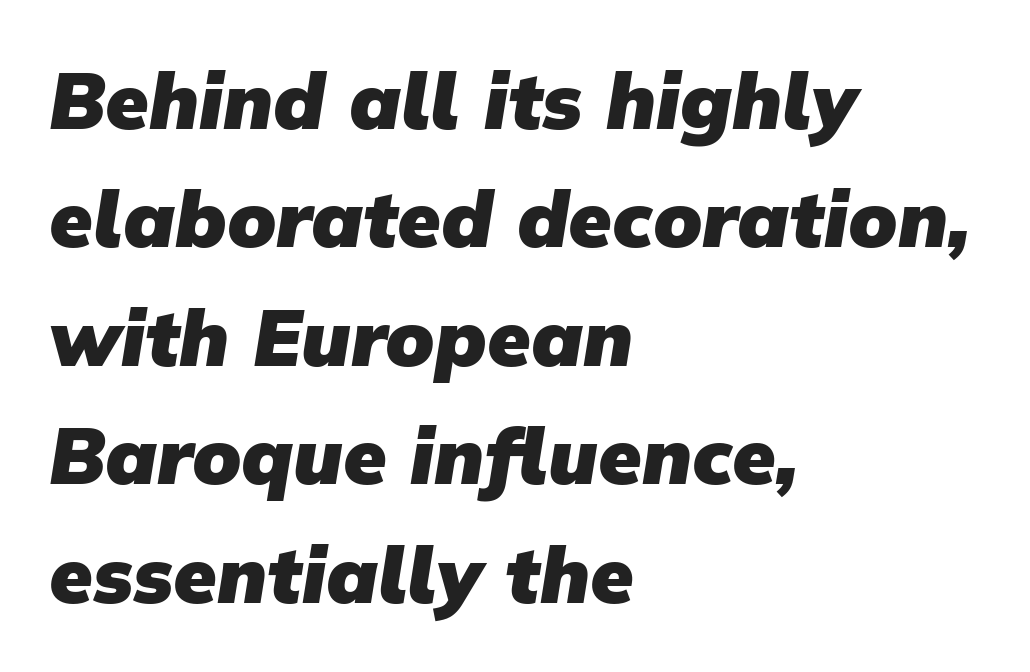
Q: Is the text bold? A: Yes.
Q: Is the typeface a serif or a sans-serif typeface? A: Sans-serif.
Q: Is the text underlined? A: No.
Q: How is the paragraph aligned? A: Left-aligned.
Q: Is the spacing between letters normal or unusually wide? A: Normal.
Q: Is the spacing between lines tight, normal or loose? A: Normal.
Q: Width (condensed, normal, or wide)? A: Normal.
Q: Stroke contrast? A: Low.
Q: x-height? A: Medium.
Q: Monospaced? A: No.
